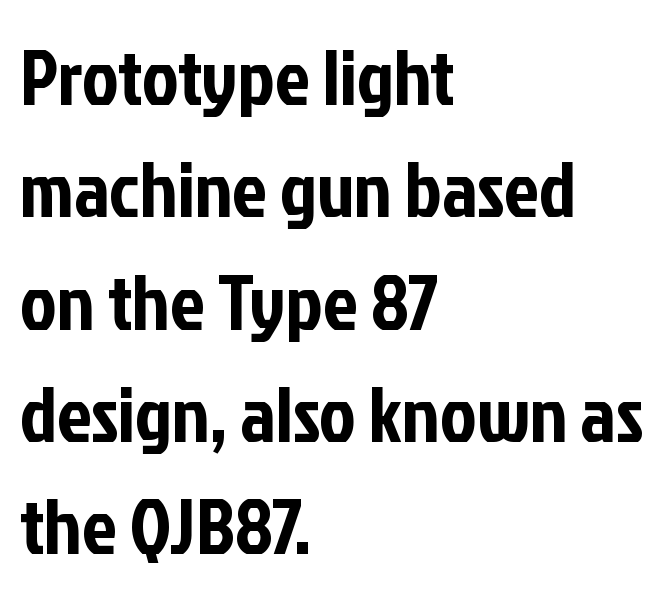
Q: Is the text italic (slanted)? A: No, it is upright.
Q: Is the typeface a serif or a sans-serif typeface? A: Sans-serif.
Q: Is the text underlined? A: No.
Q: How is the paragraph aligned? A: Left-aligned.
Q: Is the spacing between letters normal or unusually wide? A: Normal.
Q: Is the spacing between lines tight, normal or loose? A: Normal.
Q: Width (condensed, normal, or wide)? A: Condensed.
Q: Stroke contrast? A: Low.
Q: x-height? A: Medium.
Q: Monospaced? A: No.
